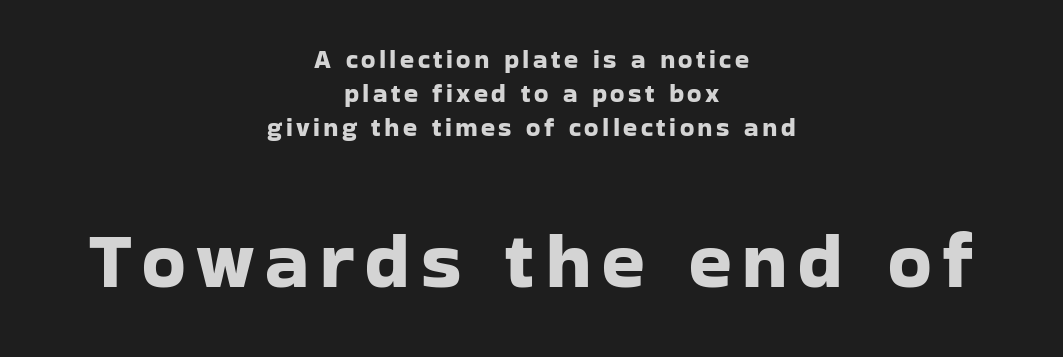
Q: Is the text italic (slanted)? A: No, it is upright.
Q: Is the typeface a serif or a sans-serif typeface? A: Sans-serif.
Q: Is the text underlined? A: No.
Q: How is the paragraph aligned? A: Centered.
Q: Is the spacing between lines tight, normal or loose? A: Normal.
Q: Which block of text is set in a larger size, the first (top) or the second (bottom)? A: The second (bottom) one.
Q: Width (condensed, normal, or wide)? A: Normal.
Q: Stroke contrast? A: Low.
Q: x-height? A: Medium.
Q: Monospaced? A: No.
